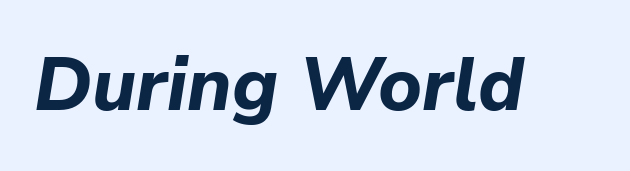
Q: Is the text bold? A: Yes.
Q: Is the text italic (slanted)? A: Yes, it leans right by about 9 degrees.
Q: Is the text underlined? A: No.
Q: Is the spacing between letters normal or unusually wide? A: Normal.
Q: Width (condensed, normal, or wide)? A: Normal.
Q: Stroke contrast? A: Low.
Q: x-height? A: Medium.
Q: Monospaced? A: No.
